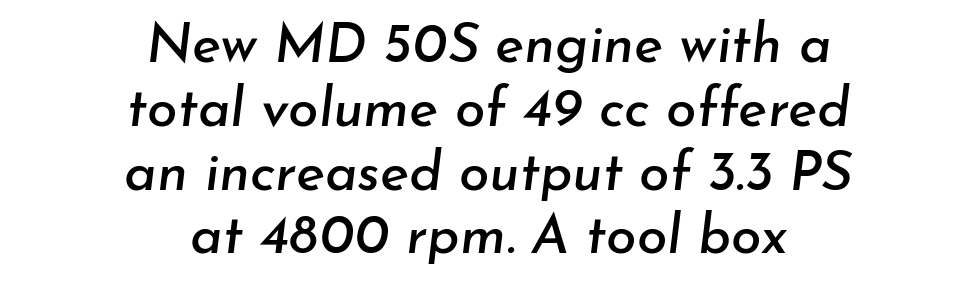
The image shows 55 px text type, italic (leaning right); set centered, line spacing 1.16x, normal letter spacing, not underlined; low stroke contrast and a small x-height.
